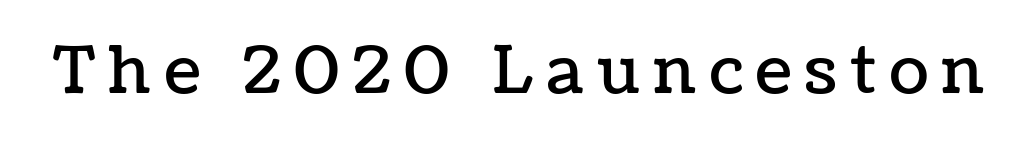
The image shows 65 px text type, upright; set unusually wide letter spacing (+0.21 em), not underlined; low stroke contrast and a medium x-height.
